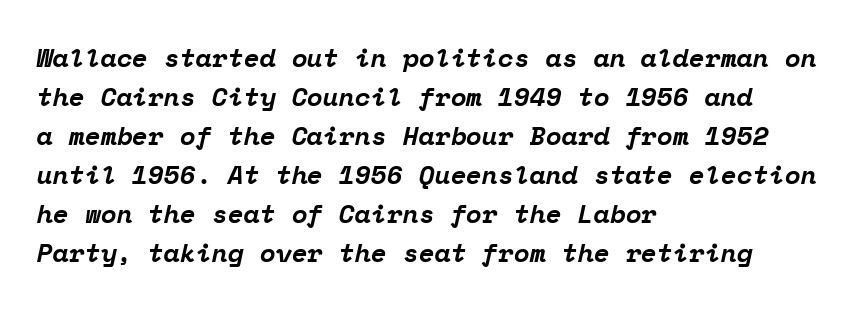
A typesetter would call this zero additional tracking. Heavy-handed strokes throughout: this text is bold. If you measured baseline to baseline, you'd find a middling distance. The lettering tilts uniformly, giving the passage an italic look. The space directly below the letters is spotless.
